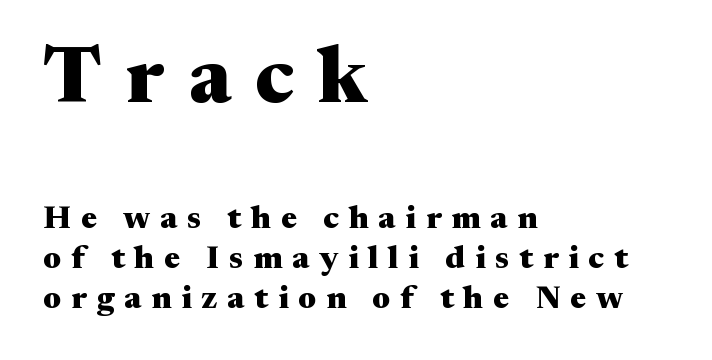
{"serif": "yes", "italic": "no", "bold": "yes", "weight": "heavy", "width": "wide", "stroke_contrast": "medium", "x_height": "medium", "monospaced": "no", "underline": "no", "align": "left", "line_spacing_ratio": 1.24, "letter_spacing": "wide", "letter_spacing_em": 0.31, "larger_block": "first", "size_ratio": 2.47, "glyph_px": 79}
